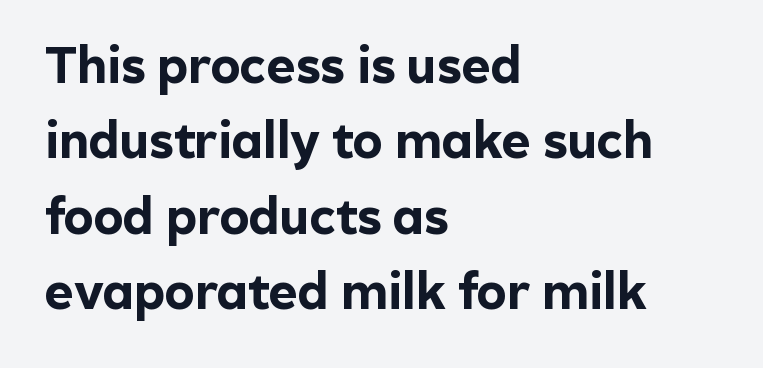
Every letter is thick-stroked: bold, no question. The vertical gap from one line to the next is medium. A bare baseline throughout the passage. Upright lettering throughout.
